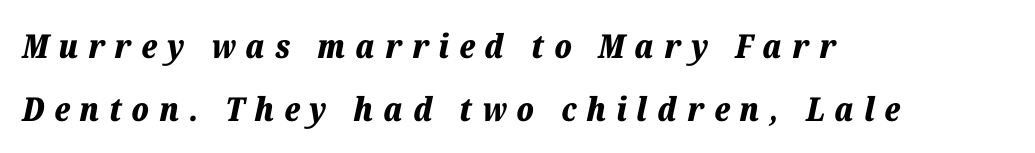
The glyphs look as if they've been sheared to an angle. Quick note: interline space is abundant. Alignment: flush left. Here the glyphs are tracked loosely, breaking word shapes into spaced letters. You could not count columns in this text — the font is proportionally spaced.
